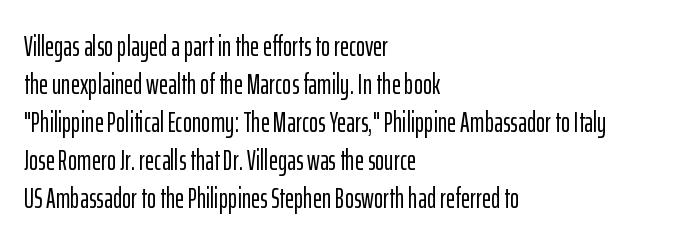
Q: Is the text italic (slanted)? A: No, it is upright.
Q: Is the typeface a serif or a sans-serif typeface? A: Sans-serif.
Q: Is the text underlined? A: No.
Q: How is the paragraph aligned? A: Left-aligned.
Q: Is the spacing between letters normal or unusually wide? A: Normal.
Q: Is the spacing between lines tight, normal or loose? A: Normal.
Q: Width (condensed, normal, or wide)? A: Condensed.
Q: Stroke contrast? A: Low.
Q: x-height? A: Medium.
Q: Monospaced? A: No.
